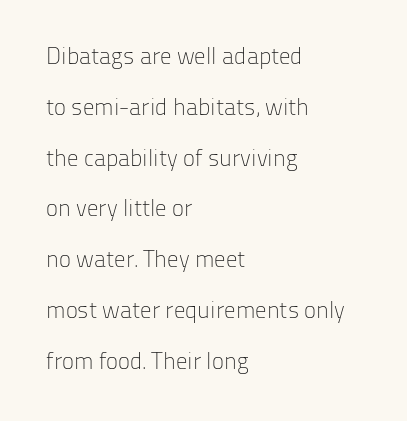
{"italic": "no", "bold": "no", "underline": "no", "align": "left", "line_spacing": "loose", "line_spacing_ratio": 2.21, "letter_spacing": "normal", "letter_spacing_em": 0.0, "glyph_px": 23}
